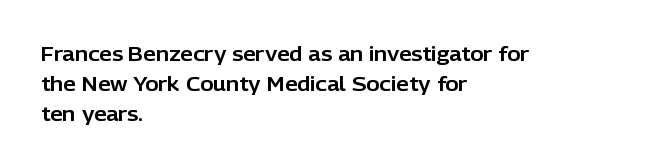
{"italic": "no", "underline": "no", "align": "left", "line_spacing": "normal", "line_spacing_ratio": 1.49, "letter_spacing": "normal", "letter_spacing_em": 0.0, "glyph_px": 20}
